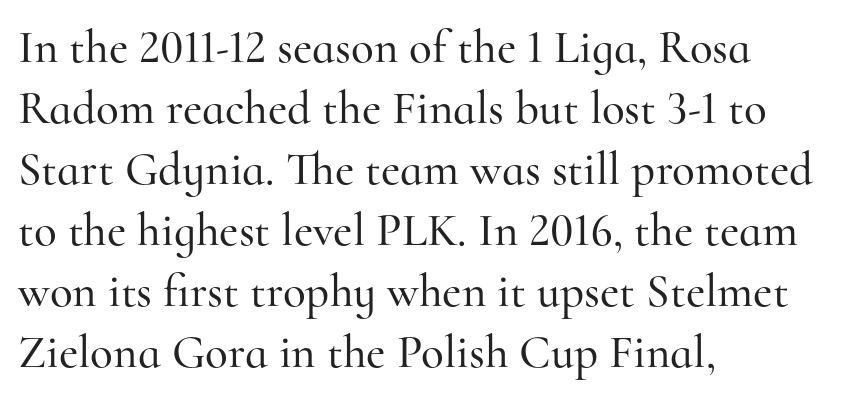
The image shows 47 px serif type, upright; set left-aligned, normal line spacing (1.3x), normal letter spacing, not underlined; high stroke contrast and a small x-height.
